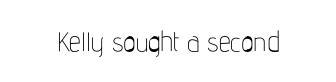
Has an underline been added? It has not. The type is set solid horizontally, with unmodified tracking. The characters are drawn with everyday or finer stroke widths. Every character sits straight up, as roman type does.
